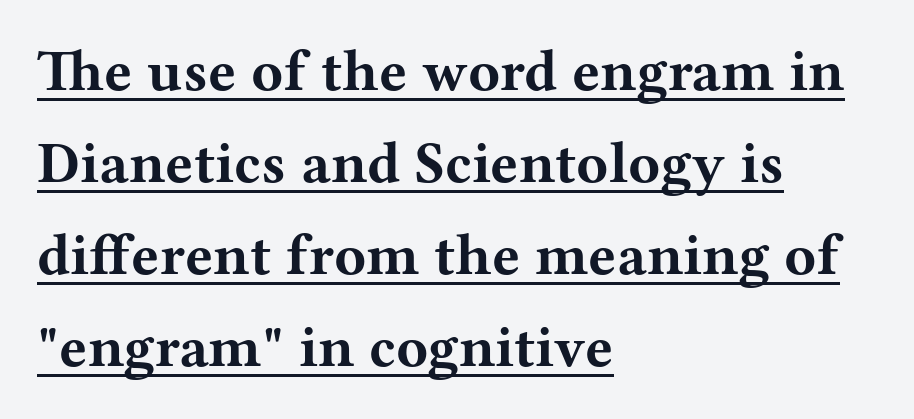
Q: Is the text bold? A: Yes.
Q: Is the text italic (slanted)? A: No, it is upright.
Q: Is the typeface a serif or a sans-serif typeface? A: Serif.
Q: Is the text underlined? A: Yes.
Q: How is the paragraph aligned? A: Left-aligned.
Q: Is the spacing between letters normal or unusually wide? A: Normal.
Q: Is the spacing between lines tight, normal or loose? A: Normal.
Q: Width (condensed, normal, or wide)? A: Wide.
Q: Stroke contrast? A: Medium.
Q: x-height? A: Medium.
Q: Monospaced? A: No.
